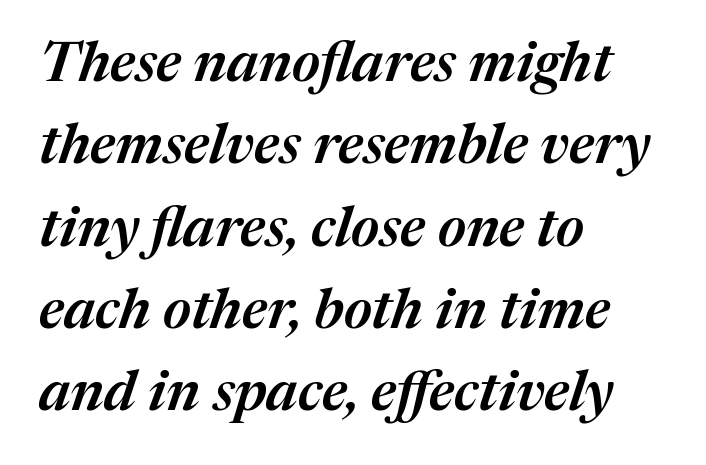
Q: Is the text bold? A: Semi-bold.
Q: Is the text italic (slanted)? A: Yes, it leans right by about 17 degrees.
Q: Is the text underlined? A: No.
Q: How is the paragraph aligned? A: Left-aligned.
Q: Is the spacing between letters normal or unusually wide? A: Normal.
Q: Is the spacing between lines tight, normal or loose? A: Normal.
Q: Width (condensed, normal, or wide)? A: Normal.
Q: Stroke contrast? A: Medium.
Q: x-height? A: Medium.
Q: Monospaced? A: No.
